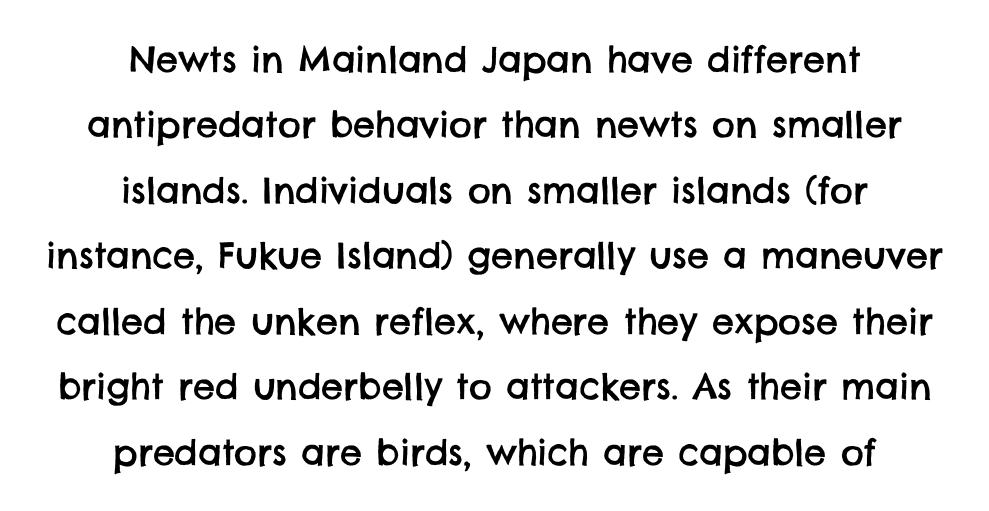
The image shows 35 px sans-serif type; set centered, line spacing 1.87x, normal letter spacing, not underlined; low stroke contrast and a large x-height.
